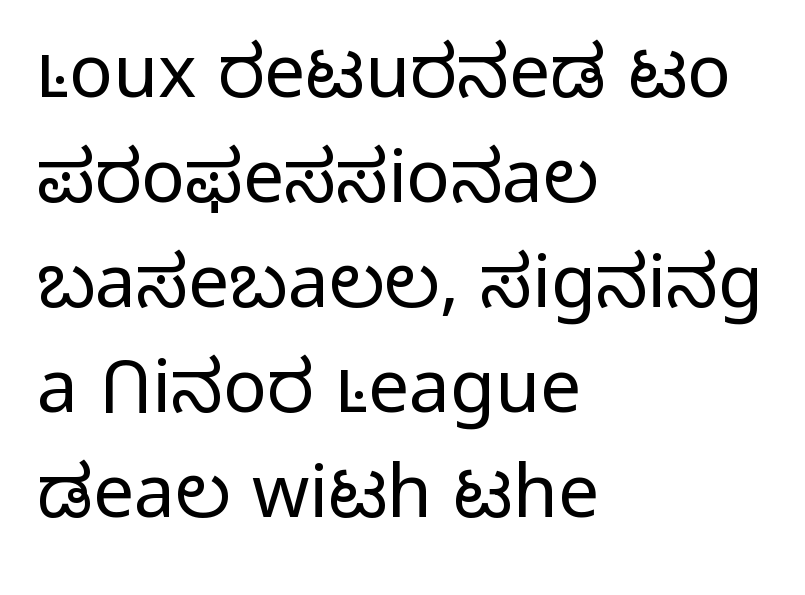
Q: Is the text bold? A: No.
Q: Is the text italic (slanted)? A: No, it is upright.
Q: Is the typeface a serif or a sans-serif typeface? A: Sans-serif.
Q: Is the text underlined? A: No.
Q: How is the paragraph aligned? A: Left-aligned.
Q: Is the spacing between letters normal or unusually wide? A: Normal.
Q: Is the spacing between lines tight, normal or loose? A: Normal.
Q: Width (condensed, normal, or wide)? A: Normal.
Q: Stroke contrast? A: Low.
Q: x-height? A: Medium.
Q: Monospaced? A: No.
